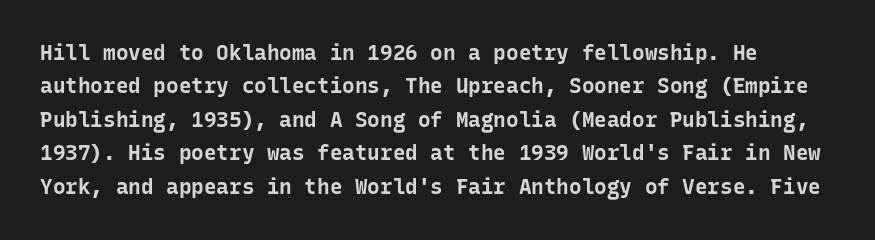
Q: Is the text bold? A: Yes.
Q: Is the text italic (slanted)? A: No, it is upright.
Q: Is the text underlined? A: No.
Q: Is the spacing between letters normal or unusually wide? A: Normal.
Q: Is the spacing between lines tight, normal or loose? A: Normal.
